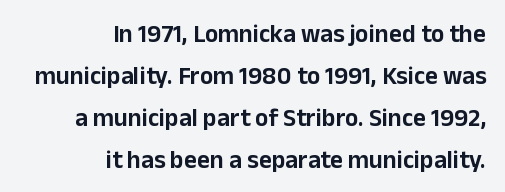
Decoration check: the copy has no underline. The lines in this sample share a right terminus and differ only in where they begin. Tracking value appears to be zero — textbook default spacing. Upright lettering throughout. Rows of type keep a routine distance in the vertical direction.
